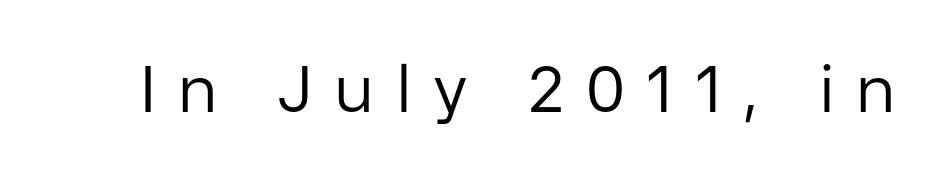
{"serif": "no", "italic": "no", "bold": "no", "weight": "regular", "width": "normal", "stroke_contrast": "low", "x_height": "medium", "monospaced": "no", "underline": "no", "letter_spacing": "wide", "letter_spacing_em": 0.33, "glyph_px": 66}
